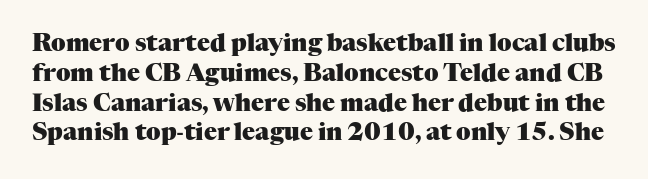
{"italic": "no", "bold": "yes", "underline": "no", "line_spacing_ratio": 1.24, "letter_spacing": "normal", "letter_spacing_em": 0.0, "glyph_px": 24}
